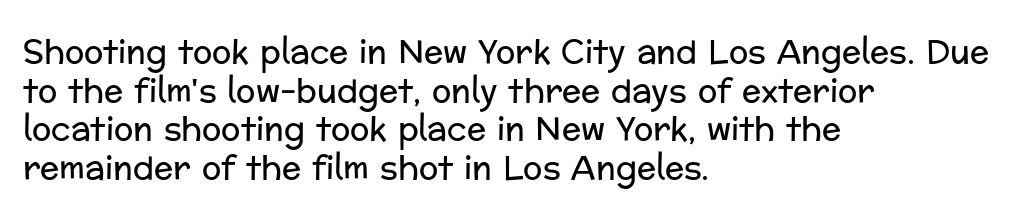
Q: Is the text bold? A: No.
Q: Is the text italic (slanted)? A: No, it is upright.
Q: Is the typeface a serif or a sans-serif typeface? A: Sans-serif.
Q: Is the text underlined? A: No.
Q: How is the paragraph aligned? A: Left-aligned.
Q: Is the spacing between letters normal or unusually wide? A: Normal.
Q: Width (condensed, normal, or wide)? A: Normal.
Q: Stroke contrast? A: Low.
Q: x-height? A: Medium.
Q: Monospaced? A: No.
